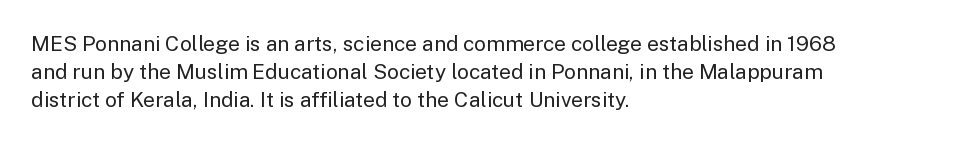
Visually the block forms a straight wall on the left and a jagged coastline on the right. Style check: upright. Bold? No — there's no thickening of the strokes. Notice how descenders clear the ascenders below comfortably — that's standard leading. Each word holds together tightly as a unit, with standard inter-letter gaps.
